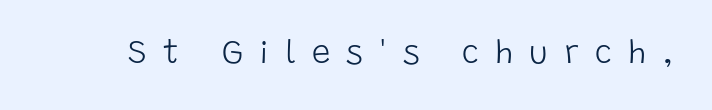
{"serif": "no", "italic": "no", "bold": "no", "weight": "light", "width": "normal", "stroke_contrast": "low", "x_height": "large", "monospaced": "no", "underline": "no", "letter_spacing": "wide", "letter_spacing_em": 0.49, "glyph_px": 33}
